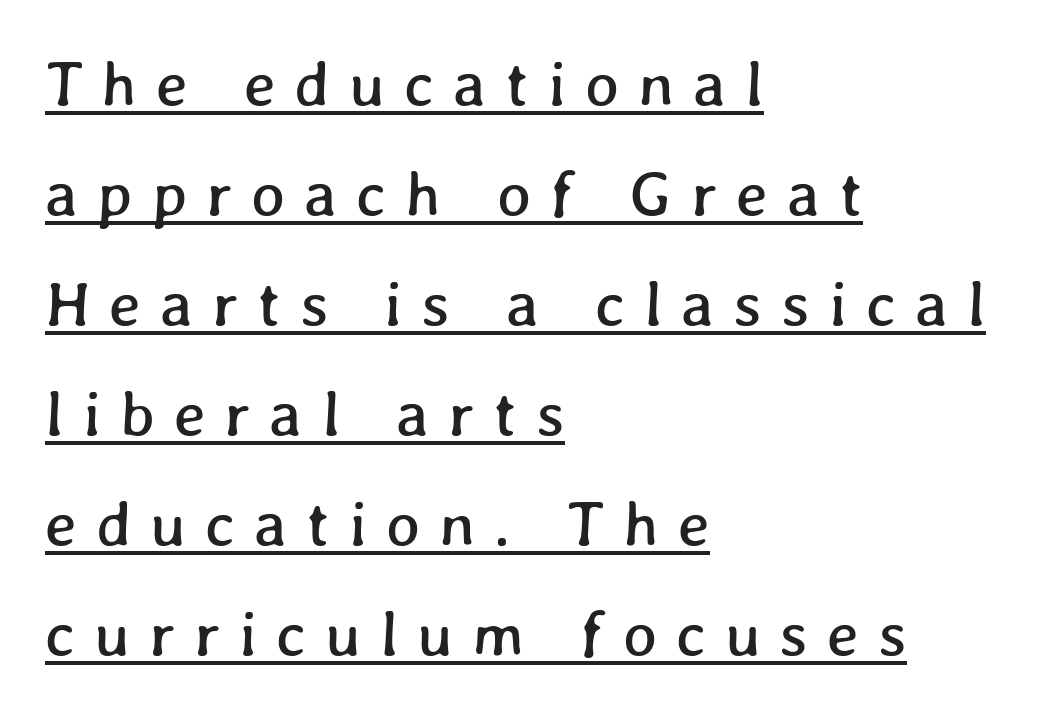
Short and long lines alike share a common starting point at left. Tracking value appears strongly positive — letters spread wide. Is this a fixed-width face? No — the glyphs have proportional, varying widths. Caption: lettering with a line underneath.
